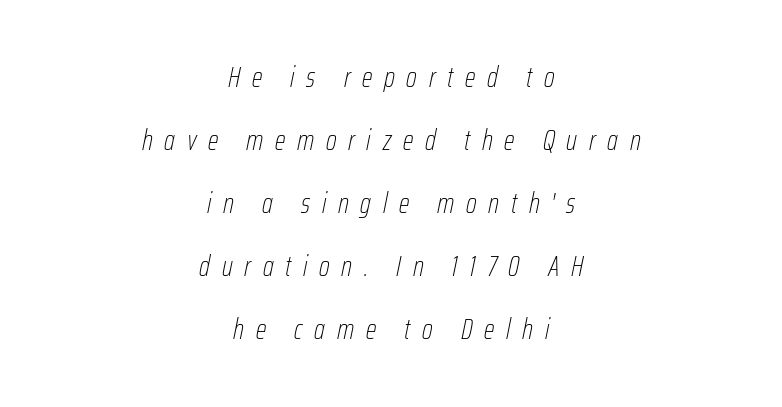
Tracking here is generous; glyphs stand well apart from one another. In terms of leading, this rendering errs on the spacious side. No word sits above an underline. The weight would be labelled regular, book, light, or lighter still.
